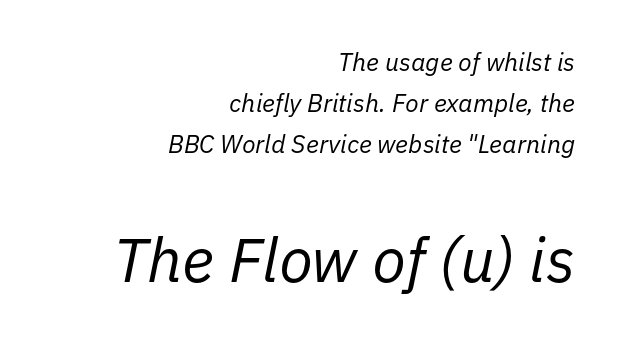
Q: Is the text bold? A: No.
Q: Is the text italic (slanted)? A: Yes, it leans right by about 11 degrees.
Q: Is the text underlined? A: No.
Q: How is the paragraph aligned? A: Right-aligned.
Q: Is the spacing between letters normal or unusually wide? A: Normal.
Q: Is the spacing between lines tight, normal or loose? A: Normal.
Q: Which block of text is set in a larger size, the first (top) or the second (bottom)? A: The second (bottom) one.
Q: Width (condensed, normal, or wide)? A: Normal.
Q: Stroke contrast? A: Low.
Q: x-height? A: Medium.
Q: Monospaced? A: No.
